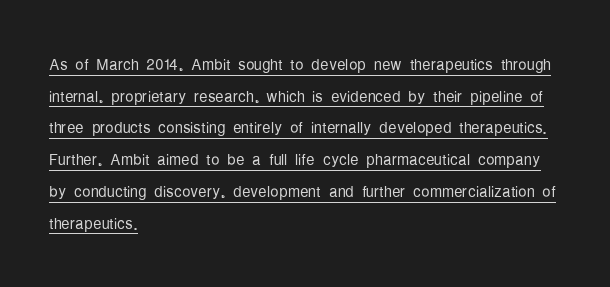
{"italic": "no", "bold": "no", "underline": "yes", "align": "left", "line_spacing": "normal", "line_spacing_ratio": 1.51, "letter_spacing": "normal", "letter_spacing_em": 0.0, "glyph_px": 21}
